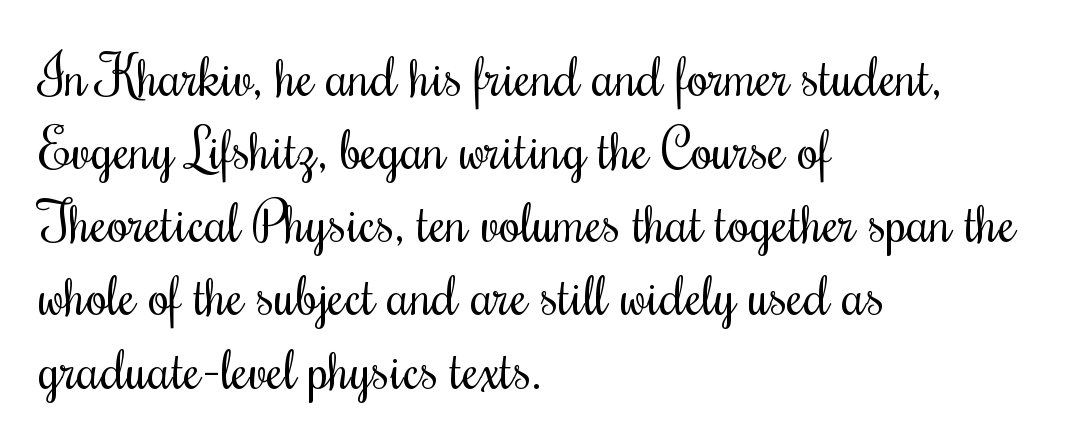
{"bold": "no", "weight": "regular", "width": "condensed", "stroke_contrast": "medium", "x_height": "small", "monospaced": "no", "underline": "no", "align": "left", "line_spacing": "normal", "line_spacing_ratio": 1.33, "letter_spacing": "normal", "letter_spacing_em": 0.0, "glyph_px": 55}
